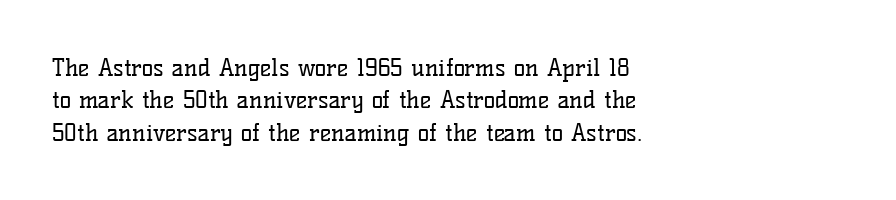
The image shows 24 px text type, upright; set left-aligned, normal line spacing (1.35x), normal letter spacing, not underlined.
